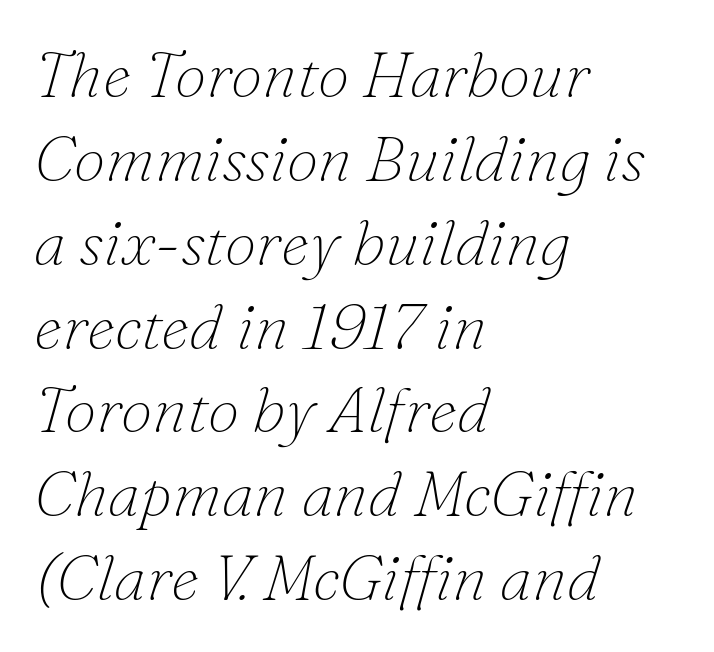
Q: Is the text bold? A: No.
Q: Is the text italic (slanted)? A: Yes, it leans right by about 16 degrees.
Q: Is the typeface a serif or a sans-serif typeface? A: Serif.
Q: Is the text underlined? A: No.
Q: How is the paragraph aligned? A: Left-aligned.
Q: Is the spacing between letters normal or unusually wide? A: Normal.
Q: Is the spacing between lines tight, normal or loose? A: Normal.
Q: Width (condensed, normal, or wide)? A: Normal.
Q: Stroke contrast? A: Low.
Q: x-height? A: Small.
Q: Monospaced? A: No.
